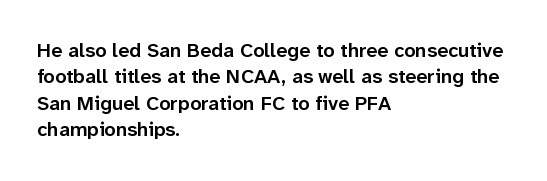
Beneath every word, the page is bare. Upright lettering throughout. Teacher's note: observe the even left margin — that is flush-left alignment. Caption: standard tracking, unaltered. A fair bit of extra ink — the face is semibold, not bold.
